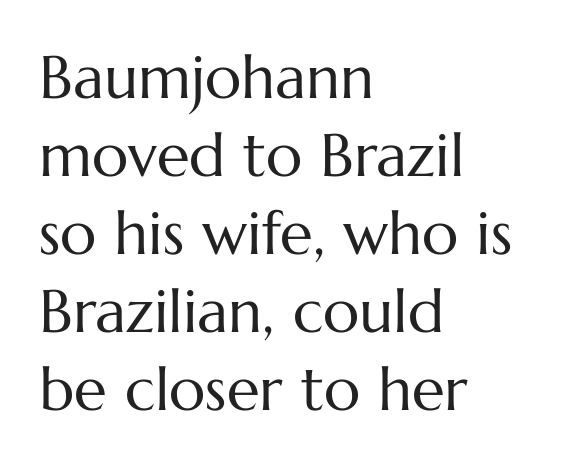
{"italic": "no", "bold": "no", "weight": "regular", "width": "normal", "stroke_contrast": "medium", "x_height": "medium", "monospaced": "no", "underline": "no", "align": "left", "line_spacing": "normal", "line_spacing_ratio": 1.3, "letter_spacing": "normal", "letter_spacing_em": 0.0, "glyph_px": 60}
